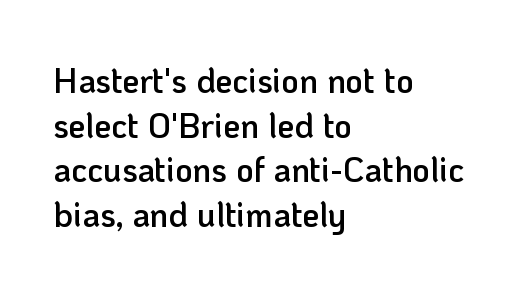
Q: Is the text bold? A: Semi-bold.
Q: Is the text italic (slanted)? A: No, it is upright.
Q: Is the typeface a serif or a sans-serif typeface? A: Sans-serif.
Q: Is the text underlined? A: No.
Q: How is the paragraph aligned? A: Left-aligned.
Q: Is the spacing between letters normal or unusually wide? A: Normal.
Q: Is the spacing between lines tight, normal or loose? A: Normal.
Q: Width (condensed, normal, or wide)? A: Normal.
Q: Stroke contrast? A: Low.
Q: x-height? A: Medium.
Q: Monospaced? A: No.
